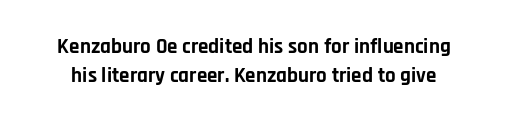
The image shows 21 px bold type, upright; set normal line spacing (1.36x), normal letter spacing, not underlined.
